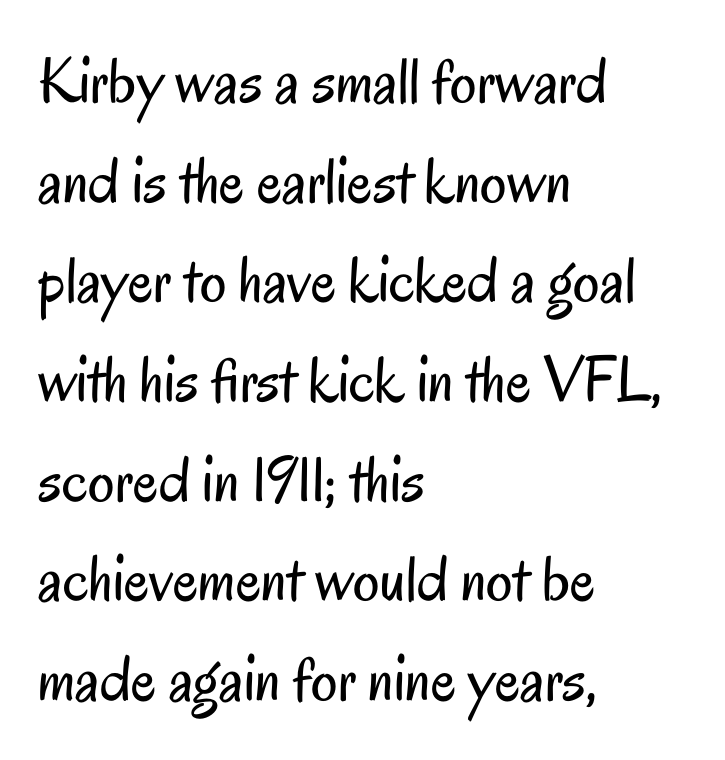
Q: Is the text bold? A: No.
Q: Is the text italic (slanted)? A: No, it is upright.
Q: Is the typeface a serif or a sans-serif typeface? A: Sans-serif.
Q: Is the text underlined? A: No.
Q: How is the paragraph aligned? A: Left-aligned.
Q: Is the spacing between letters normal or unusually wide? A: Normal.
Q: Is the spacing between lines tight, normal or loose? A: Normal.
Q: Width (condensed, normal, or wide)? A: Condensed.
Q: Stroke contrast? A: Low.
Q: x-height? A: Small.
Q: Monospaced? A: No.
